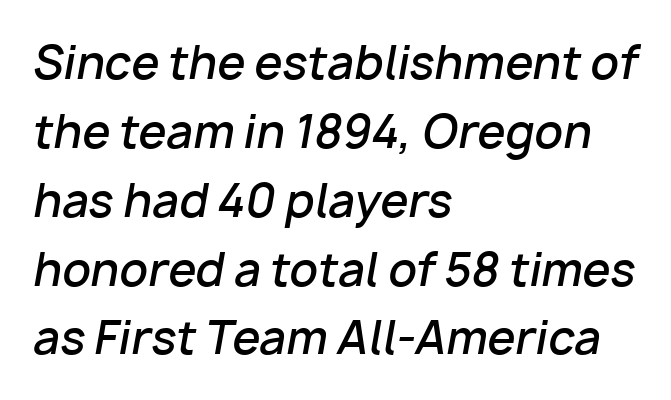
Q: Is the text bold? A: Semi-bold.
Q: Is the text italic (slanted)? A: Yes, it leans right by about 10 degrees.
Q: Is the text underlined? A: No.
Q: How is the paragraph aligned? A: Left-aligned.
Q: Is the spacing between letters normal or unusually wide? A: Normal.
Q: Is the spacing between lines tight, normal or loose? A: Normal.
Q: Width (condensed, normal, or wide)? A: Normal.
Q: Stroke contrast? A: Low.
Q: x-height? A: Medium.
Q: Monospaced? A: No.
